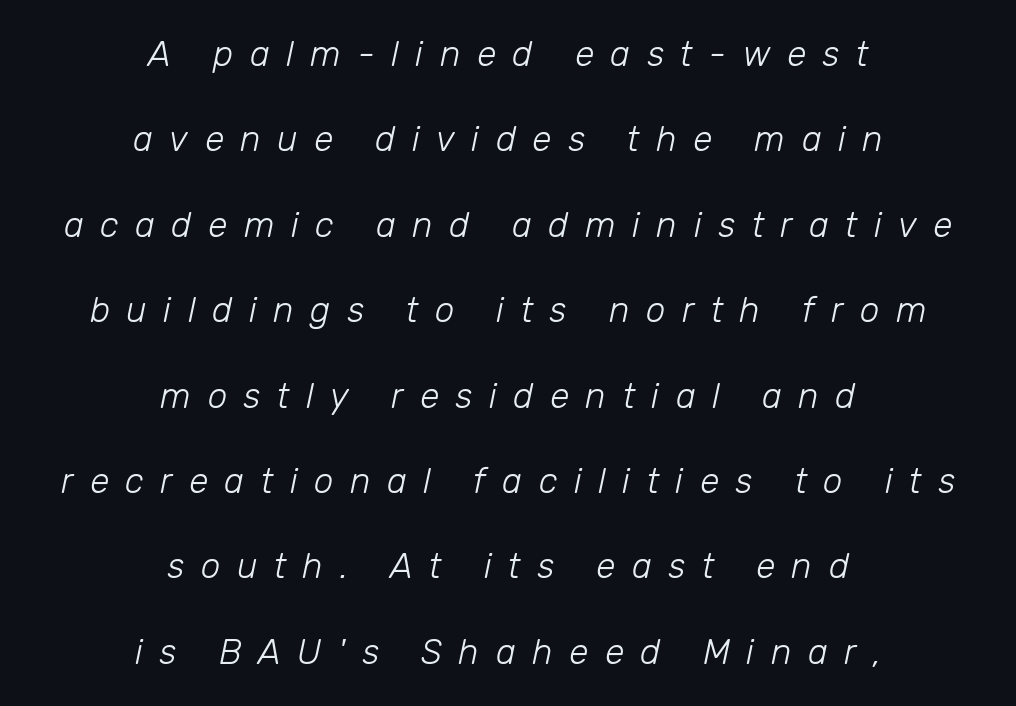
The image shows 35 px light type, italic (leaning right); set centered, loose line spacing (2.44x), unusually wide letter spacing (+0.47 em), not underlined; low stroke contrast and a medium x-height.
